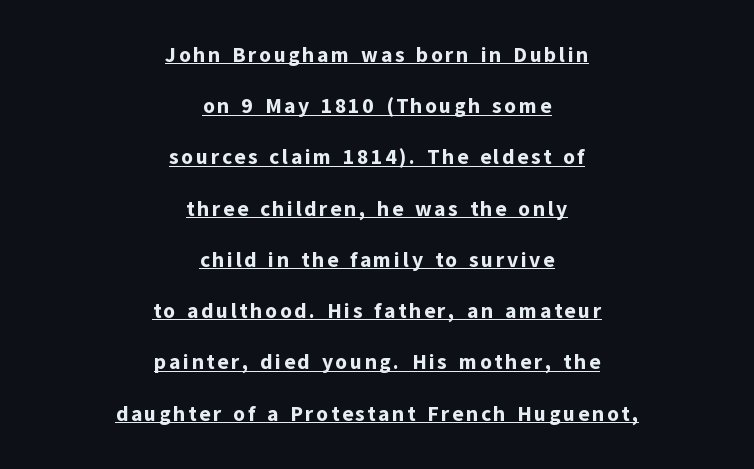
Q: Is the text bold? A: Yes.
Q: Is the text italic (slanted)? A: No, it is upright.
Q: Is the text underlined? A: Yes.
Q: How is the paragraph aligned? A: Centered.
Q: Is the spacing between lines tight, normal or loose? A: Loose.
